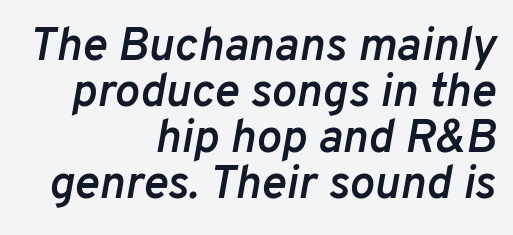
{"italic": "yes", "lean": "right", "slant_degrees": 10, "bold": "semi", "weight": "semibold", "width": "normal", "stroke_contrast": "low", "x_height": "medium", "monospaced": "no", "underline": "no", "align": "right", "line_spacing": "tight", "line_spacing_ratio": 0.98, "letter_spacing": "normal", "letter_spacing_em": 0.0, "glyph_px": 47}
